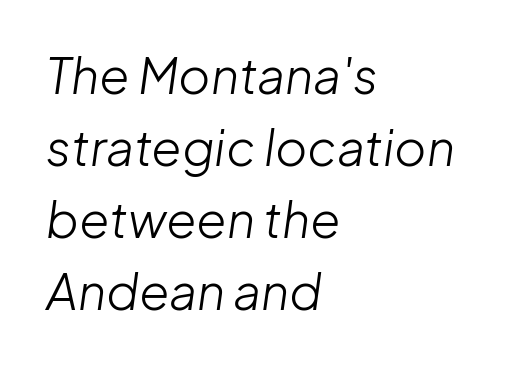
{"italic": "yes", "lean": "right", "slant_degrees": 8, "bold": "no", "weight": "light", "width": "normal", "stroke_contrast": "low", "x_height": "medium", "monospaced": "no", "underline": "no", "align": "left", "line_spacing": "normal", "line_spacing_ratio": 1.47, "letter_spacing": "normal", "letter_spacing_em": 0.0, "glyph_px": 49}
